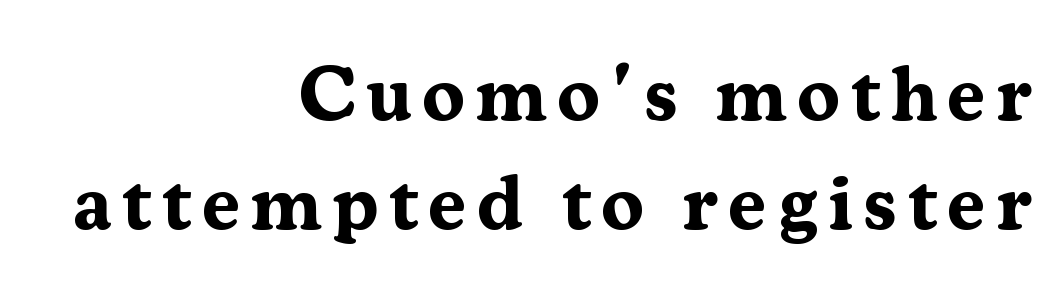
Q: Is the text bold? A: Yes.
Q: Is the text italic (slanted)? A: No, it is upright.
Q: Is the typeface a serif or a sans-serif typeface? A: Serif.
Q: Is the text underlined? A: No.
Q: How is the paragraph aligned? A: Right-aligned.
Q: Is the spacing between lines tight, normal or loose? A: Normal.
Q: Width (condensed, normal, or wide)? A: Normal.
Q: Stroke contrast? A: Medium.
Q: x-height? A: Medium.
Q: Monospaced? A: No.
